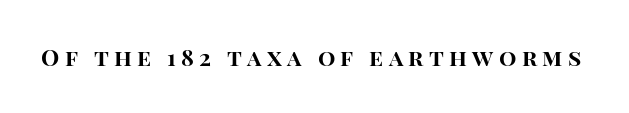
The image shows 23 px bold type, upright; set unusually wide letter spacing (+0.23 em), not underlined.
